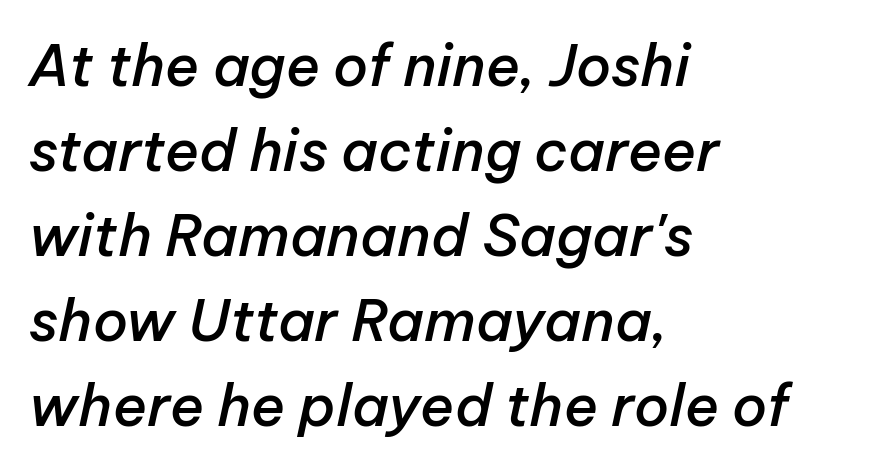
The image shows 57 px semibold type, italic (leaning right); set left-aligned, normal line spacing (1.49x), normal letter spacing, not underlined; low stroke contrast and a medium x-height.
